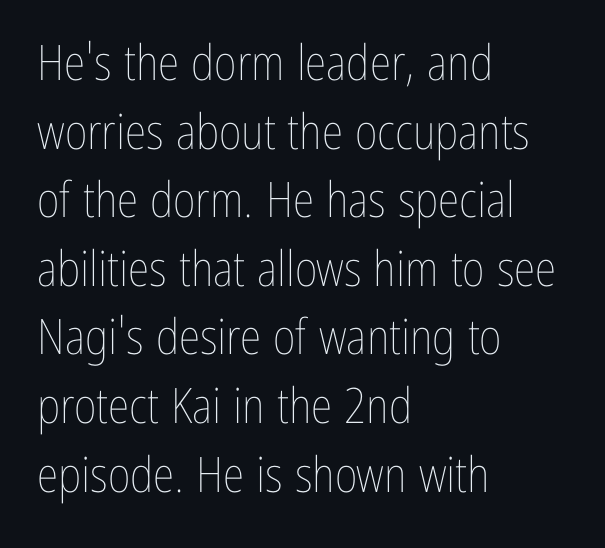
Q: Is the text bold? A: No.
Q: Is the text italic (slanted)? A: No, it is upright.
Q: Is the text underlined? A: No.
Q: How is the paragraph aligned? A: Left-aligned.
Q: Is the spacing between letters normal or unusually wide? A: Normal.
Q: Is the spacing between lines tight, normal or loose? A: Normal.
Q: Width (condensed, normal, or wide)? A: Condensed.
Q: Stroke contrast? A: Low.
Q: x-height? A: Medium.
Q: Monospaced? A: No.
